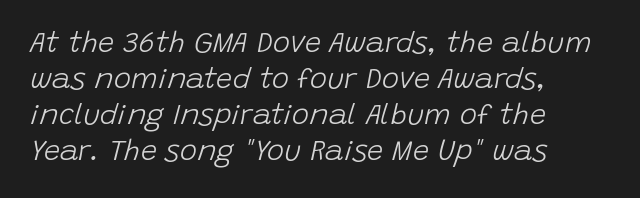
Proportional: the letters do not fall into vertical columns. The rag falls on the right side of this text block. If you drew a line through each stem, it would be angled. This rendering features lettering with no underline. Characters follow at the spacing the type designer built in.
